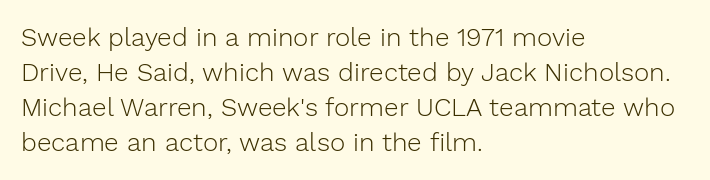
Q: Is the text bold? A: No.
Q: Is the text italic (slanted)? A: No, it is upright.
Q: Is the text underlined? A: No.
Q: How is the paragraph aligned? A: Left-aligned.
Q: Is the spacing between letters normal or unusually wide? A: Normal.
Q: Is the spacing between lines tight, normal or loose? A: Normal.
